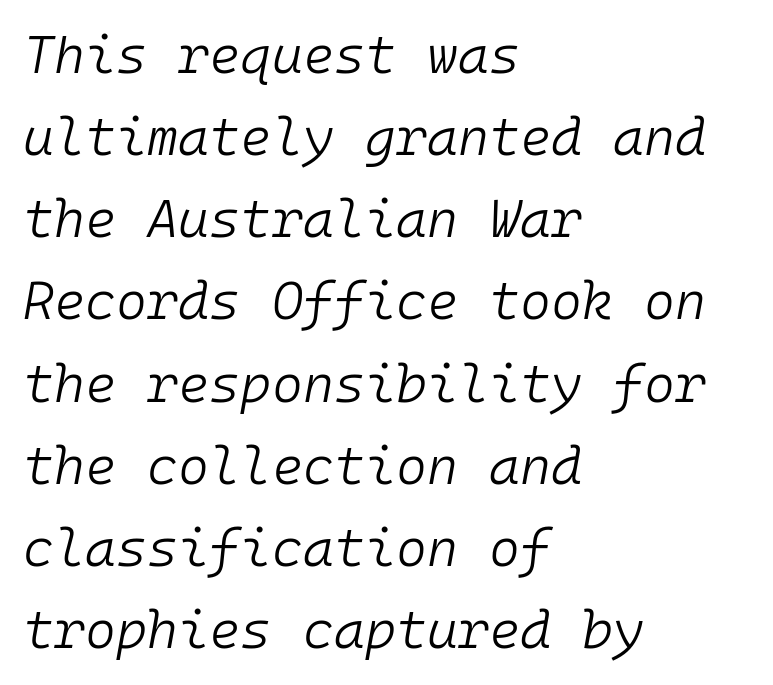
Q: Is the text bold? A: No.
Q: Is the text italic (slanted)? A: Yes, it leans right by about 10 degrees.
Q: Is the text underlined? A: No.
Q: How is the paragraph aligned? A: Left-aligned.
Q: Is the spacing between letters normal or unusually wide? A: Normal.
Q: Is the spacing between lines tight, normal or loose? A: Normal.
Q: Width (condensed, normal, or wide)? A: Normal.
Q: Stroke contrast? A: Low.
Q: x-height? A: Medium.
Q: Monospaced? A: Yes.
